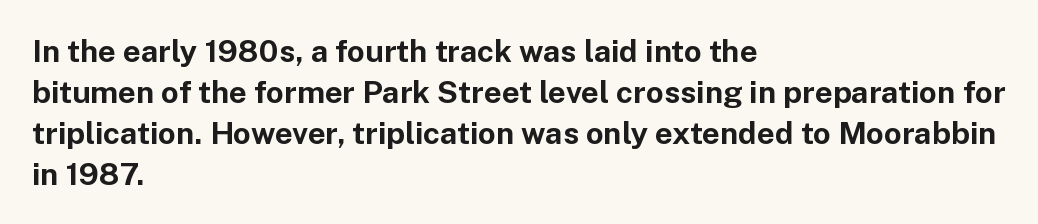
Q: Is the text bold? A: Yes.
Q: Is the text italic (slanted)? A: No, it is upright.
Q: Is the typeface a serif or a sans-serif typeface? A: Sans-serif.
Q: Is the text underlined? A: No.
Q: How is the paragraph aligned? A: Left-aligned.
Q: Is the spacing between letters normal or unusually wide? A: Normal.
Q: Is the spacing between lines tight, normal or loose? A: Normal.
Q: Width (condensed, normal, or wide)? A: Normal.
Q: Stroke contrast? A: Low.
Q: x-height? A: Medium.
Q: Monospaced? A: No.
